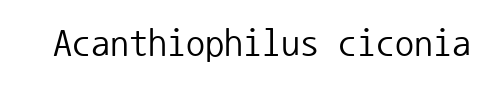
The rendering uses typewriter-style spacing with identical character cells. Stems here are at most as thick as an everyday book face. Classification — sans serif. Just letters on the line, the space beneath them empty. Style check: upright.
